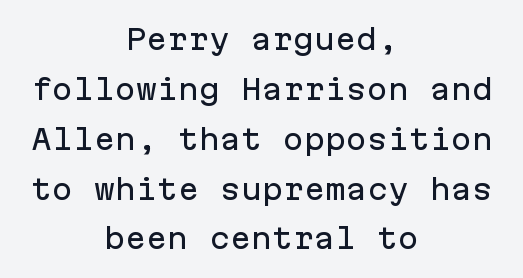
Q: Is the text italic (slanted)? A: No, it is upright.
Q: Is the typeface a serif or a sans-serif typeface? A: Sans-serif.
Q: Is the text underlined? A: No.
Q: How is the paragraph aligned? A: Centered.
Q: Is the spacing between letters normal or unusually wide? A: Normal.
Q: Width (condensed, normal, or wide)? A: Normal.
Q: Stroke contrast? A: Low.
Q: x-height? A: Medium.
Q: Monospaced? A: Yes.
